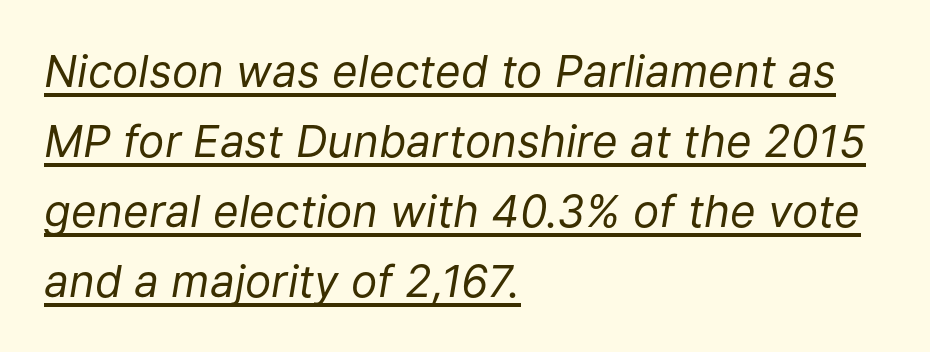
The image shows 44 px regular-weight type, italic (leaning right); set left-aligned, normal line spacing (1.59x), normal letter spacing, underlined; low stroke contrast and a medium x-height.
